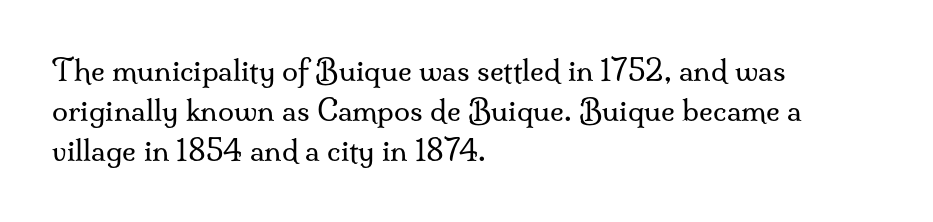
The face used here is seriffed, in the tradition of book romans. Heaviness? Minimal to ordinary, like unemphasized prose. Observe the ordinary spacing: letters are neighbours, not strangers. This sample has the flowing, uneven cadence of proportional lettering.
